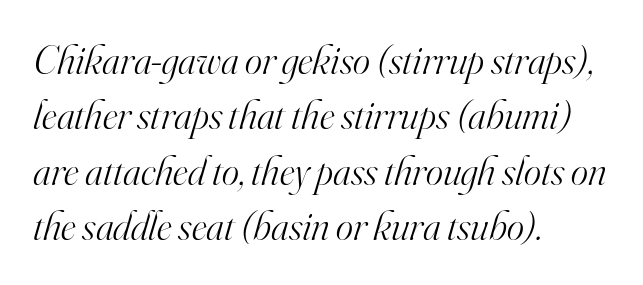
The image shows 41 px light serif type, italic (leaning right); set left-aligned, normal line spacing (1.35x), normal letter spacing, not underlined; high stroke contrast and a small x-height.
